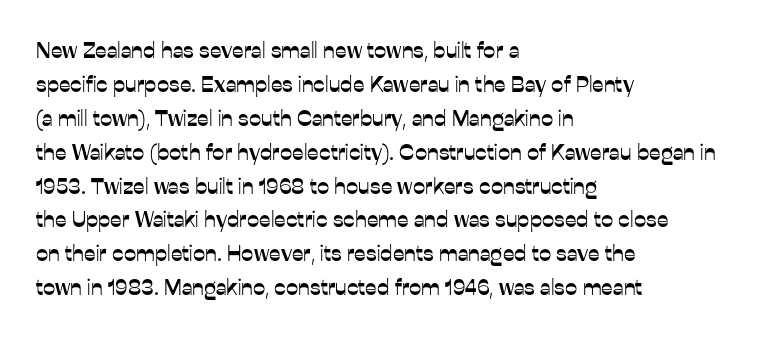
Inter-character spacing is left at the font's built-in metrics. A bare baseline throughout the passage. The typography opts for an upright posture over an oblique one. Casual observation: everything's shoved over to the left.
